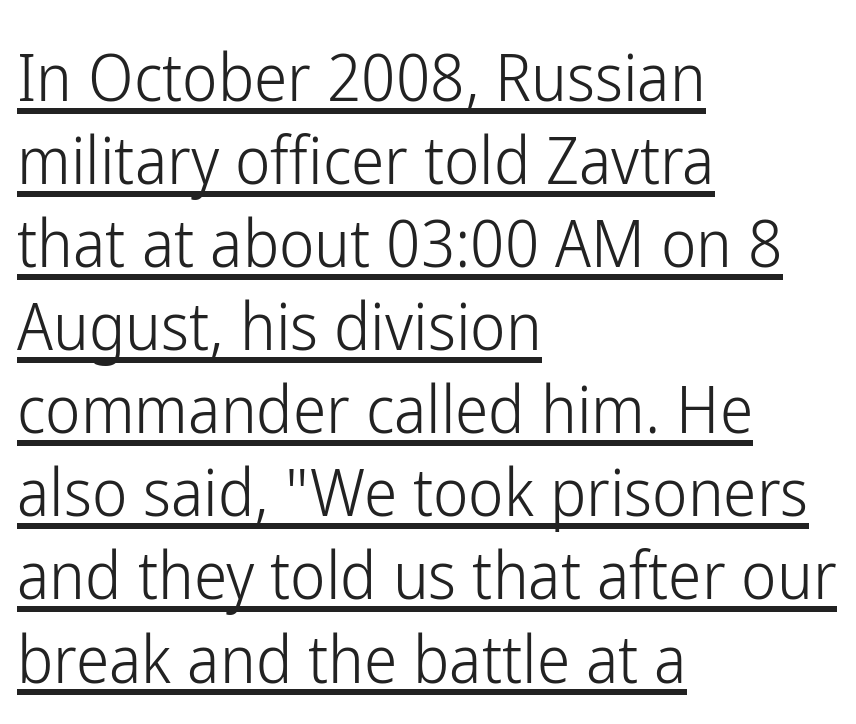
{"serif": "no", "italic": "no", "bold": "no", "weight": "light", "width": "condensed", "stroke_contrast": "low", "x_height": "medium", "monospaced": "no", "underline": "yes", "align": "left", "line_spacing_ratio": 1.24, "letter_spacing": "normal", "letter_spacing_em": 0.0, "glyph_px": 67}
